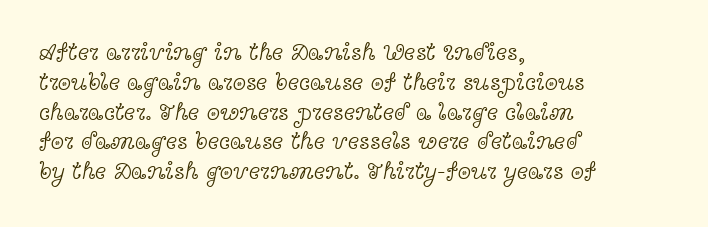
{"bold": "no", "underline": "no", "align": "left", "line_spacing_ratio": 1.24, "letter_spacing": "normal", "letter_spacing_em": 0.0, "glyph_px": 24}
